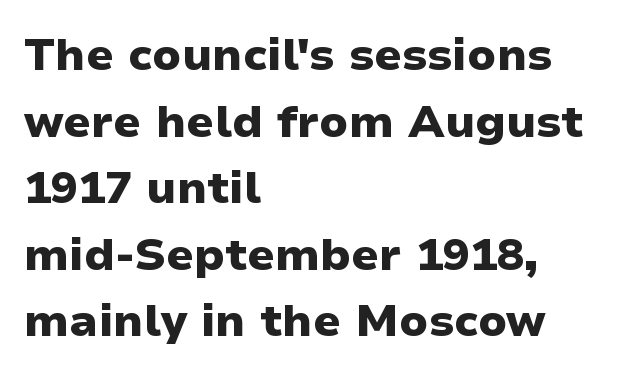
{"serif": "no", "italic": "no", "bold": "yes", "weight": "heavy", "width": "normal", "stroke_contrast": "low", "x_height": "medium", "monospaced": "no", "underline": "no", "align": "left", "line_spacing": "normal", "line_spacing_ratio": 1.48, "letter_spacing": "normal", "letter_spacing_em": 0.0, "glyph_px": 45}
